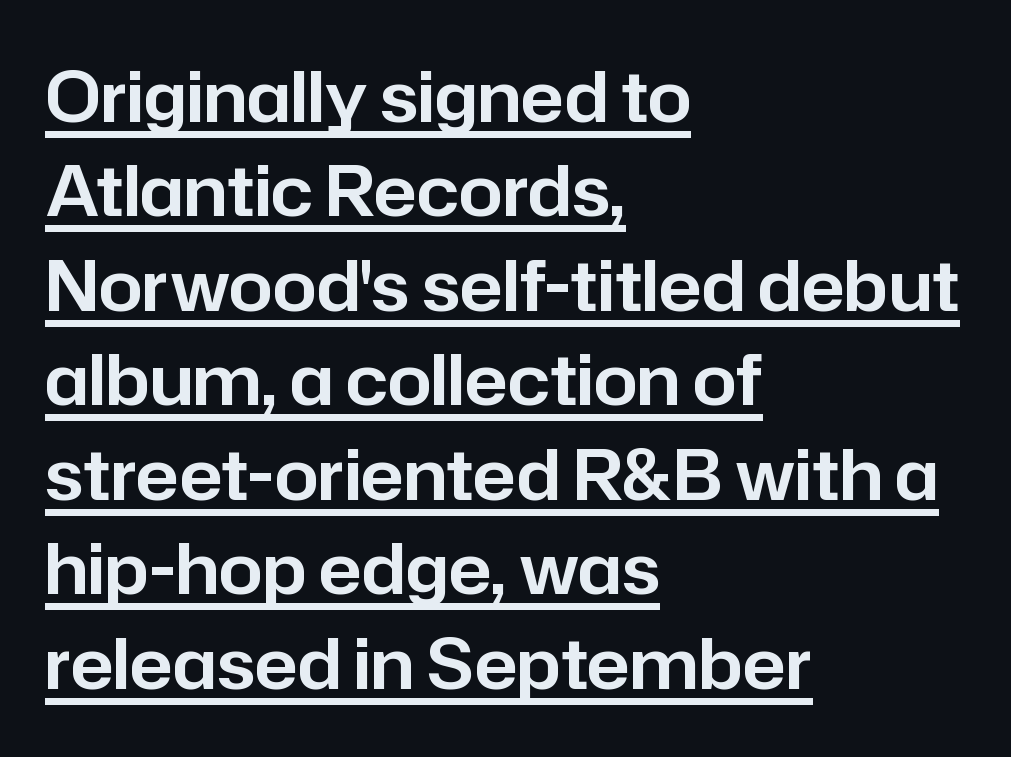
Ordinary non-slanted type is in use. Spacing verdict: proportional, widths tailored to each character. Between one letter and the next there's only the usual sliver of space. Evenly set lines give the paragraph a standard silhouette. Where is the straight margin? On the left.
